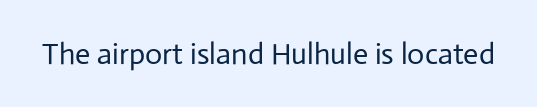
Q: Is the text bold? A: No.
Q: Is the text italic (slanted)? A: No, it is upright.
Q: Is the typeface a serif or a sans-serif typeface? A: Sans-serif.
Q: Is the text underlined? A: No.
Q: Is the spacing between letters normal or unusually wide? A: Normal.
Q: Width (condensed, normal, or wide)? A: Normal.
Q: Stroke contrast? A: Low.
Q: x-height? A: Medium.
Q: Monospaced? A: No.
